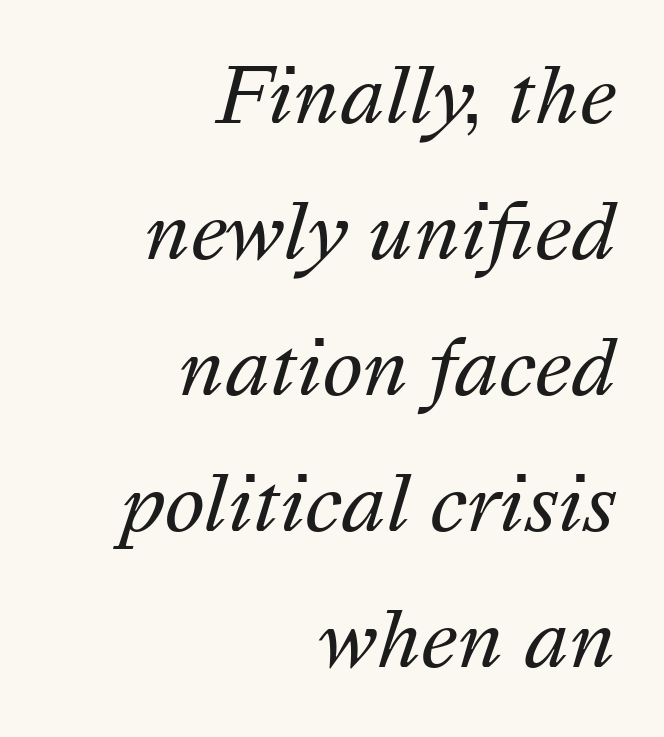
The image shows 76 px regular-weight type, italic (leaning right); set right-aligned, line spacing 1.79x, normal letter spacing, not underlined; medium stroke contrast and a medium x-height.
